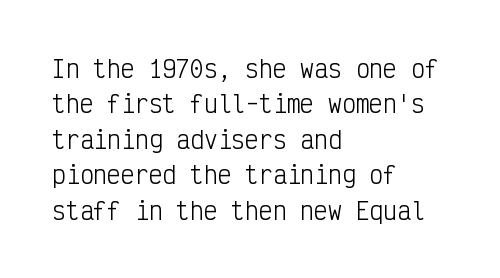
The face looks like a standard text weight, possibly lighter. Vertical strokes here are truly vertical. These lines keep a tight, regular rhythm from letter to letter. Leading matches the norm, producing a regular column. Left-aligned paragraph, ragged on the right. The space directly below the letters is spotless.
